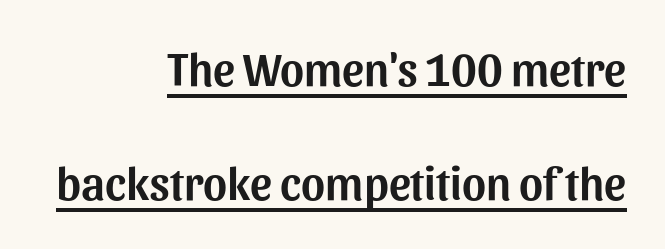
These lines stack with their right ends in a neat column. Italic: no, the glyphs are upright roman. You could not count columns in this text — the font is proportionally spaced. These lines keep a tight, regular rhythm from letter to letter.
